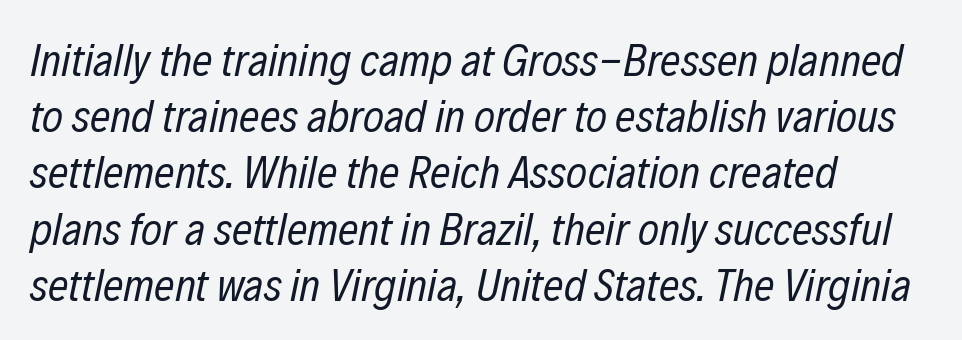
Nothing unusual about the tracking: characters are spaced as the font intends. Decoration check: the copy has no underline. In terms of posture, this sample is oblique. Vertical stems look standard width or narrower in stroke. Alignment: flush left.
